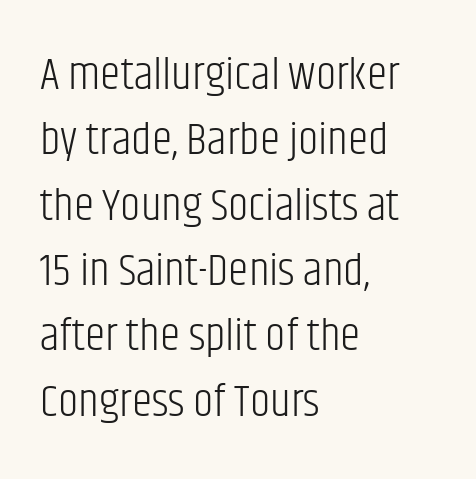
The image shows 46 px light, condensed sans-serif type, upright; set left-aligned, normal line spacing (1.42x), normal letter spacing, not underlined; low stroke contrast and a large x-height.
